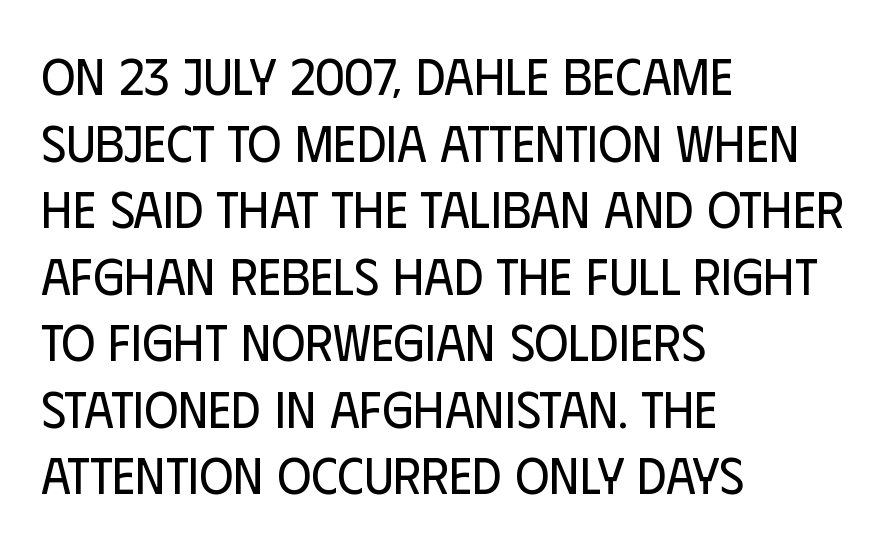
Q: Is the text bold? A: No.
Q: Is the text italic (slanted)? A: No, it is upright.
Q: Is the typeface a serif or a sans-serif typeface? A: Sans-serif.
Q: Is the text underlined? A: No.
Q: How is the paragraph aligned? A: Left-aligned.
Q: Is the spacing between letters normal or unusually wide? A: Normal.
Q: Is the spacing between lines tight, normal or loose? A: Normal.
Q: Width (condensed, normal, or wide)? A: Condensed.
Q: Stroke contrast? A: Low.
Q: x-height? A: Large.
Q: Monospaced? A: No.
